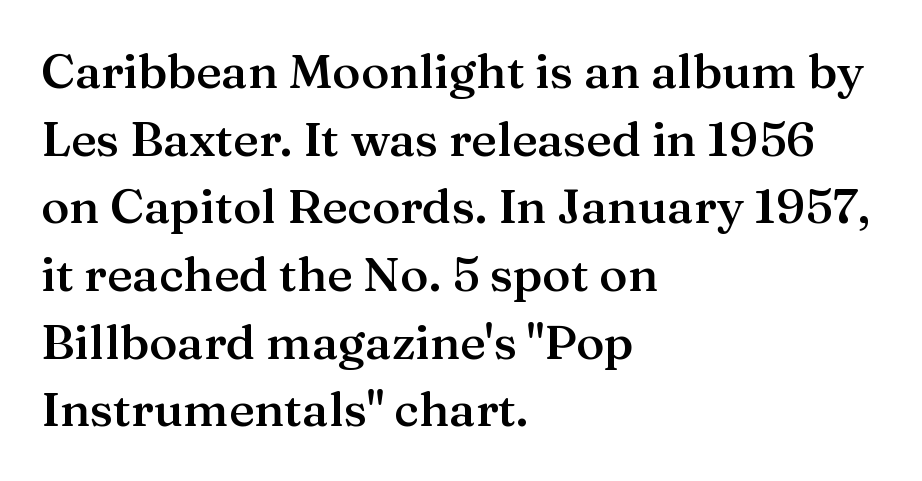
{"serif": "yes", "italic": "no", "bold": "semi", "weight": "semibold", "width": "normal", "stroke_contrast": "medium", "x_height": "medium", "monospaced": "no", "underline": "no", "align": "left", "line_spacing": "normal", "line_spacing_ratio": 1.41, "letter_spacing": "normal", "letter_spacing_em": 0.0, "glyph_px": 48}
